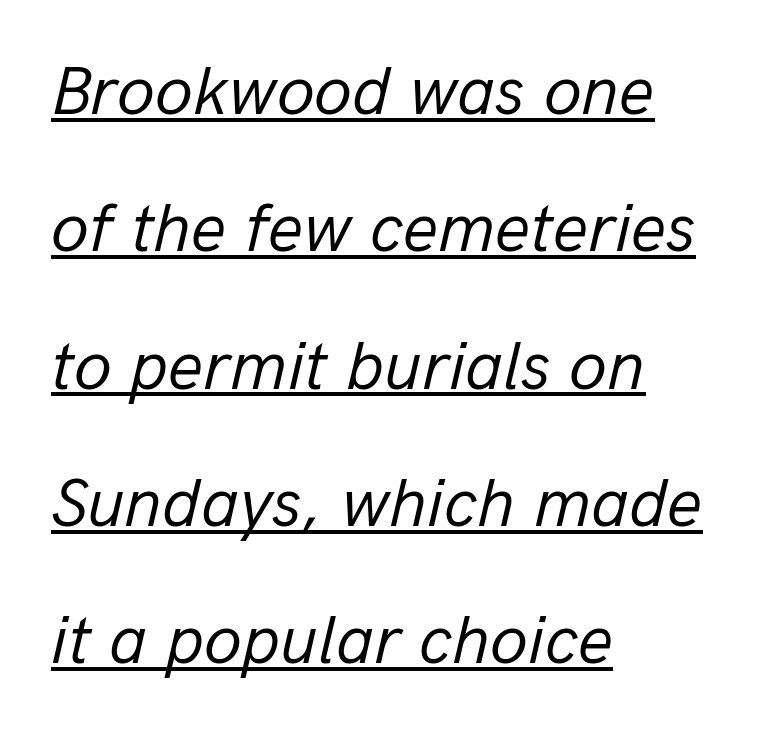
{"italic": "yes", "lean": "right", "slant_degrees": 13, "bold": "no", "weight": "regular", "width": "normal", "stroke_contrast": "low", "x_height": "medium", "monospaced": "no", "underline": "yes", "align": "left", "line_spacing": "loose", "line_spacing_ratio": 1.99, "letter_spacing": "normal", "letter_spacing_em": 0.0, "glyph_px": 69}
